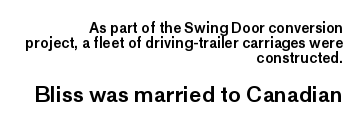
The image shows 21 px text type, upright; set right-aligned, tight line spacing (1.08x), normal letter spacing, not underlined; the second (bottom) block is 1.5x larger.
